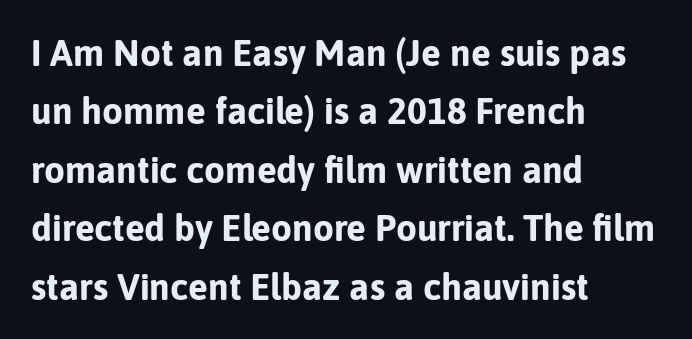
{"serif": "no", "italic": "no", "bold": "yes", "weight": "bold", "width": "normal", "stroke_contrast": "low", "x_height": "medium", "monospaced": "no", "underline": "no", "align": "left", "line_spacing": "normal", "line_spacing_ratio": 1.58, "letter_spacing": "normal", "letter_spacing_em": 0.0, "glyph_px": 37}
